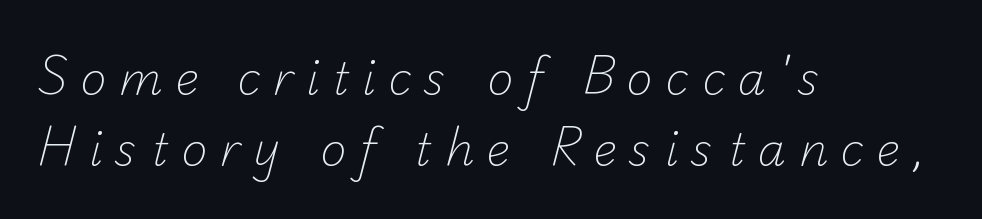
Anything drawn beneath the words? Only blank space. Regarding serifs, this sample does without them. Each line starts at the same left margin while the right side varies. A light-to-regular cut is what we see here. Baseline-to-baseline distance is the conventional proportion of letter height.
